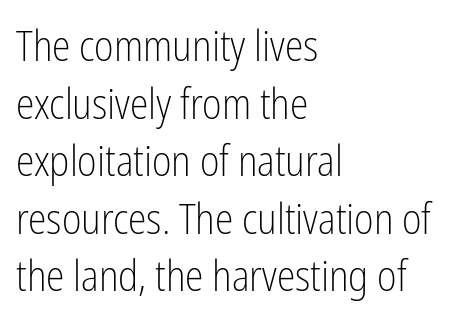
{"serif": "no", "italic": "no", "bold": "no", "weight": "light", "width": "condensed", "stroke_contrast": "low", "x_height": "medium", "monospaced": "no", "underline": "no", "align": "left", "line_spacing": "normal", "line_spacing_ratio": 1.37, "letter_spacing": "normal", "letter_spacing_em": 0.0, "glyph_px": 42}
